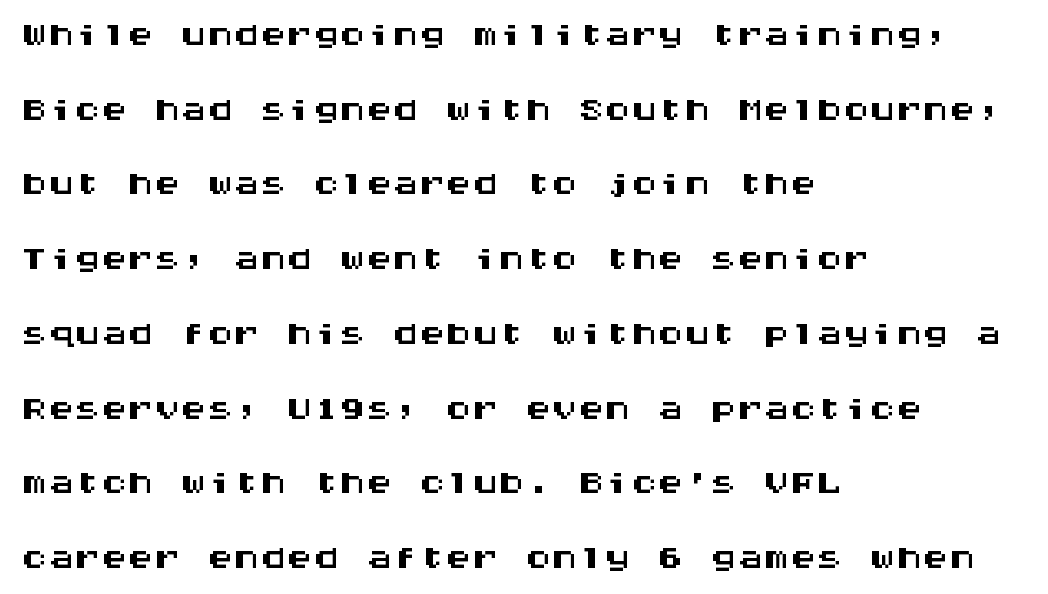
The image shows 53 px wide sans-serif type, upright, monospaced; set left-aligned, normal line spacing (1.41x), normal letter spacing, not underlined; medium stroke contrast and a large x-height.
